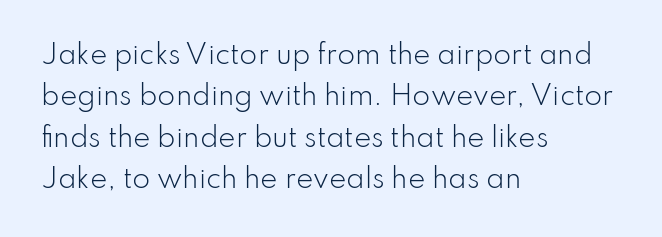
The image shows 26 px text type, upright; set left-aligned, normal line spacing (1.59x), normal letter spacing, not underlined.
